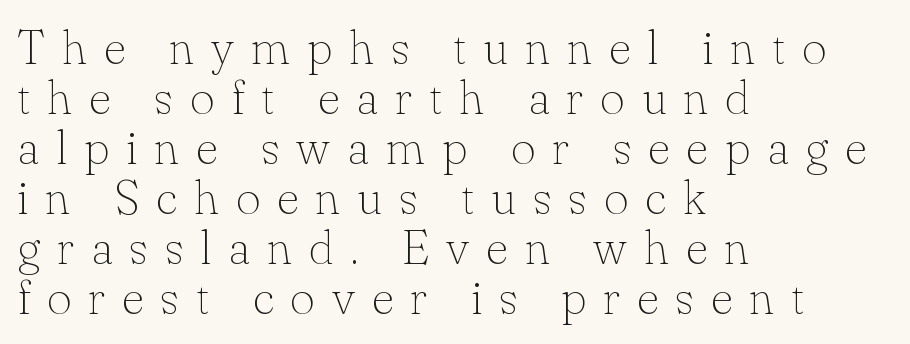
These lines are rendered in a variable-pitch font. Every row of glyphs begins at an identical x-position on the left. Does extra space separate the letters? Yes, quite a lot of it. Line spacing here is tight. Italic: no, the glyphs are upright roman. Anything drawn beneath the words? Only blank space.
